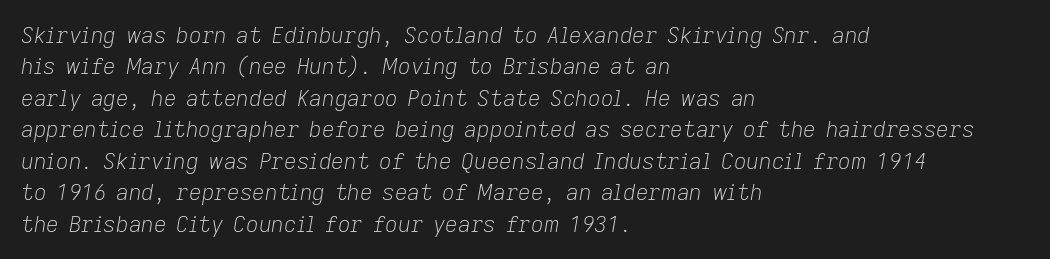
The image shows 22 px text type, italic (leaning right); set left-aligned, normal line spacing (1.43x), normal letter spacing, not underlined.
